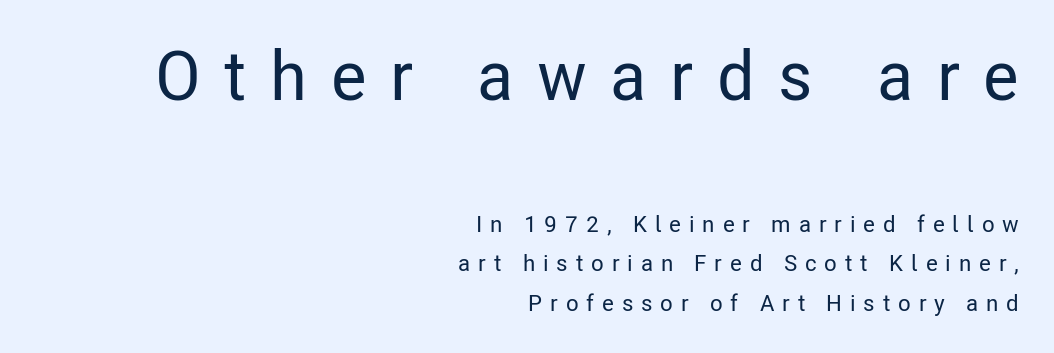
The image shows 69 px condensed sans-serif type, upright; set right-aligned, line spacing 1.73x, unusually wide letter spacing (+0.34 em), not underlined; the first (top) block is 3.0x larger; low stroke contrast and a medium x-height.
